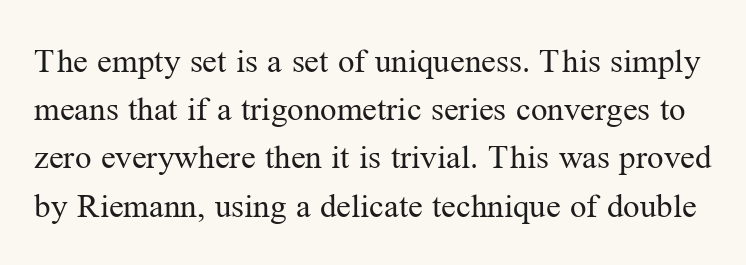
The image shows 33 px regular-weight serif type, upright; set normal line spacing (1.46x), normal letter spacing, not underlined; medium stroke contrast and a medium x-height.
